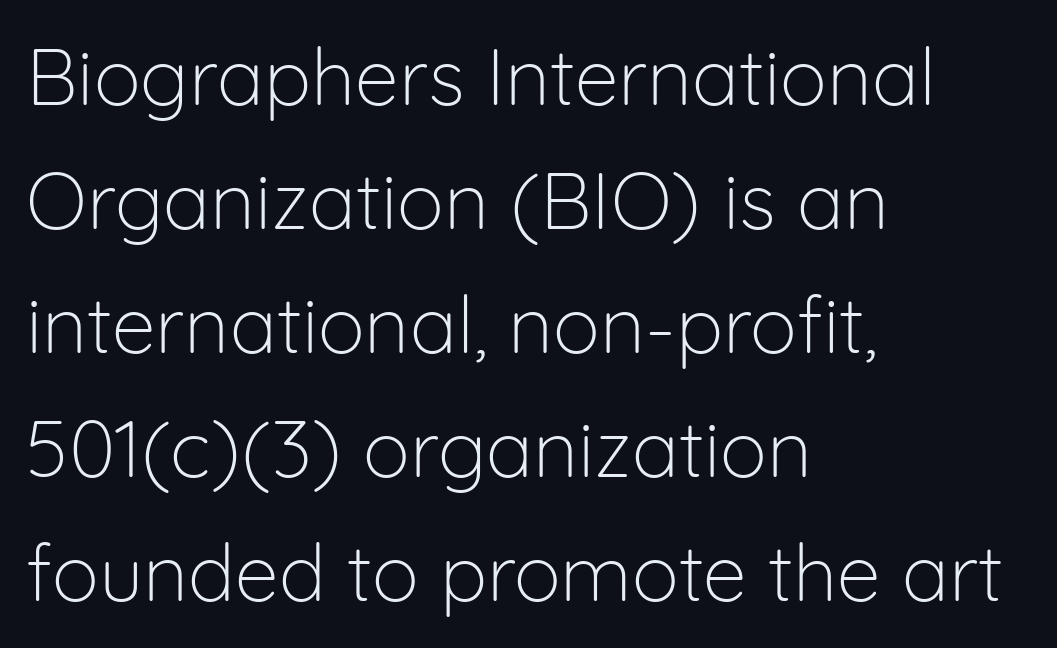
This is sans-serif lettering, the kind often seen on screens and signage. The passage shown is not underscored anywhere. The type sits square on the baseline with zero lean. Weight: regular or lighter. Here the designer chose a conventional face with non-uniform glyph widths. Spacing between characters is what you'd get straight out of the box.
